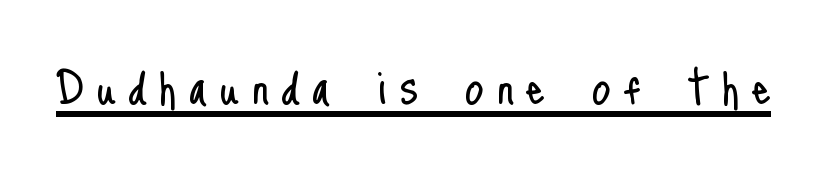
{"serif": "no", "italic": "no", "bold": "no", "weight": "light", "width": "condensed", "stroke_contrast": "low", "x_height": "small", "monospaced": "no", "underline": "yes", "letter_spacing": "wide", "letter_spacing_em": 0.2, "glyph_px": 61}
